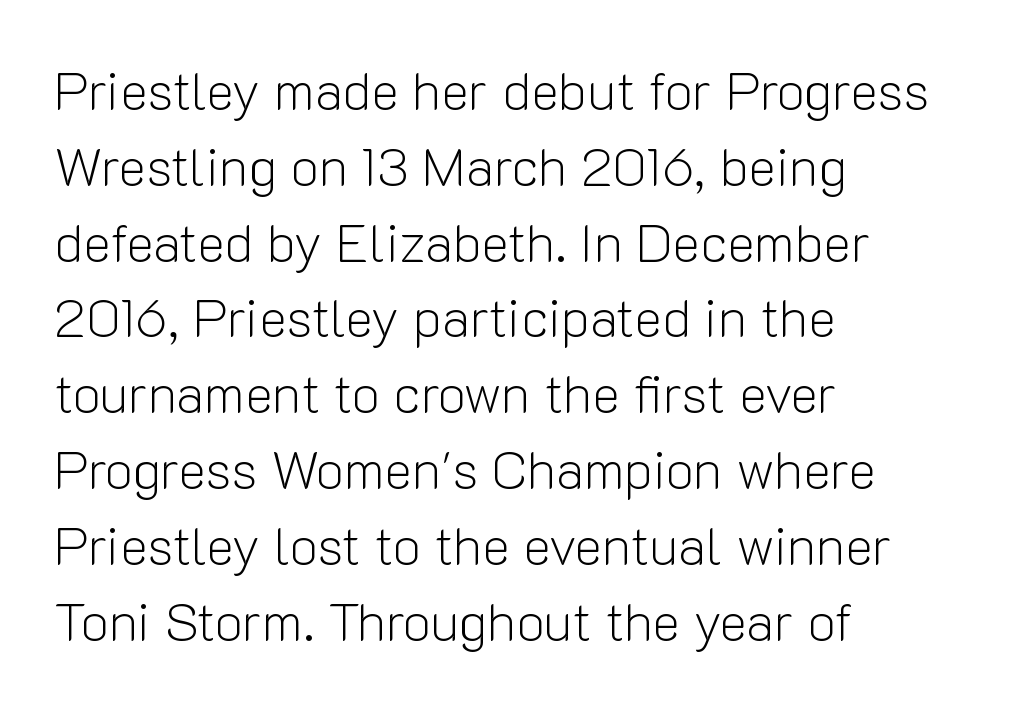
No heavy texture on the line: the type isn't bold. Does the leading feel generous? No, just average. Every row of glyphs begins at an identical x-position on the left. Is this a fixed-width face? No — the glyphs have proportional, varying widths. Look at the tracking — it's just the regular setting, nothing added.
